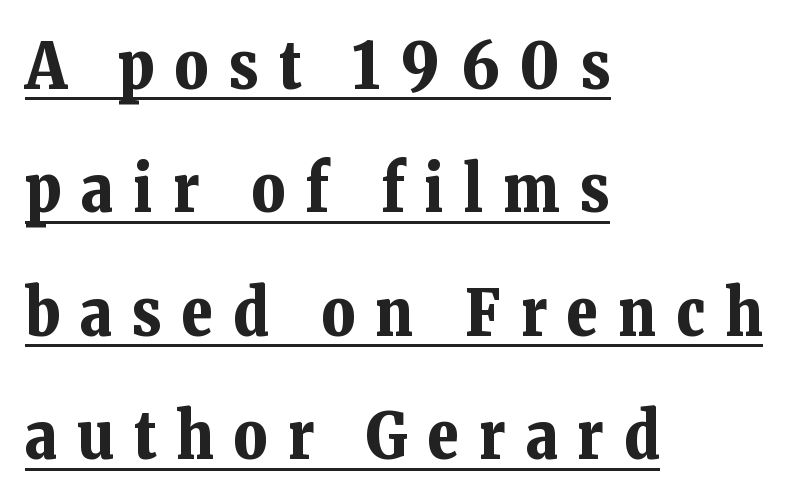
Every character sits straight up, as roman type does. Is there an underline? Yes — a line sits under the letters. Proportional: the letters do not fall into vertical columns. Horizontally, the lines are justified to the leading edge only.
